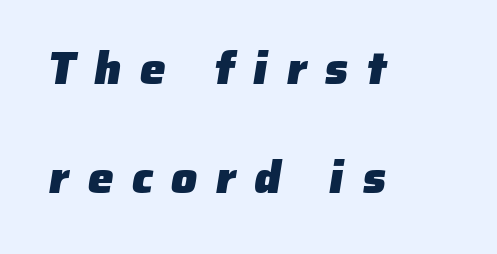
Q: Is the text bold? A: Yes.
Q: Is the typeface a serif or a sans-serif typeface? A: Sans-serif.
Q: Is the text underlined? A: No.
Q: How is the paragraph aligned? A: Left-aligned.
Q: Is the spacing between letters normal or unusually wide? A: Unusually wide.
Q: Is the spacing between lines tight, normal or loose? A: Loose.
Q: Width (condensed, normal, or wide)? A: Normal.
Q: Stroke contrast? A: Low.
Q: x-height? A: Medium.
Q: Monospaced? A: No.
